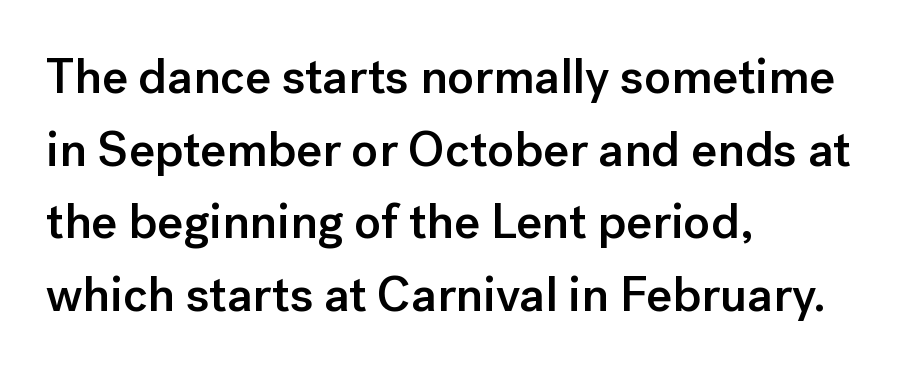
{"serif": "no", "italic": "no", "bold": "semi", "weight": "semibold", "width": "normal", "stroke_contrast": "low", "x_height": "medium", "monospaced": "no", "underline": "no", "align": "left", "line_spacing": "normal", "line_spacing_ratio": 1.48, "letter_spacing": "normal", "letter_spacing_em": 0.0, "glyph_px": 49}
